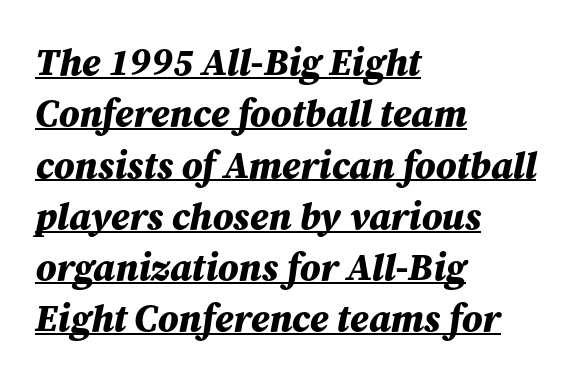
{"italic": "yes", "lean": "right", "slant_degrees": 12, "bold": "yes", "weight": "bold", "width": "normal", "stroke_contrast": "medium", "x_height": "medium", "monospaced": "no", "underline": "yes", "align": "left", "line_spacing": "normal", "line_spacing_ratio": 1.35, "letter_spacing": "normal", "letter_spacing_em": 0.0, "glyph_px": 38}
